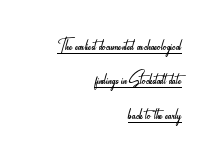
Q: Is the text bold? A: No.
Q: Is the text italic (slanted)? A: Yes.
Q: Is the text underlined? A: Yes.
Q: How is the paragraph aligned? A: Right-aligned.
Q: Is the spacing between letters normal or unusually wide? A: Normal.
Q: Is the spacing between lines tight, normal or loose? A: Normal.
